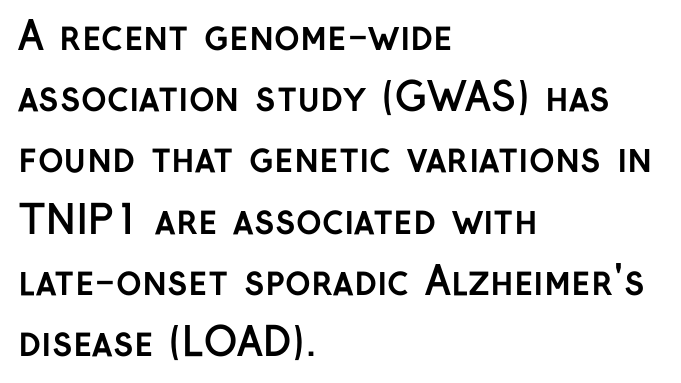
Q: Is the text bold? A: Yes.
Q: Is the text italic (slanted)? A: No, it is upright.
Q: Is the typeface a serif or a sans-serif typeface? A: Sans-serif.
Q: Is the text underlined? A: No.
Q: How is the paragraph aligned? A: Left-aligned.
Q: Is the spacing between letters normal or unusually wide? A: Normal.
Q: Is the spacing between lines tight, normal or loose? A: Normal.
Q: Width (condensed, normal, or wide)? A: Normal.
Q: Stroke contrast? A: Low.
Q: x-height? A: Medium.
Q: Monospaced? A: No.
